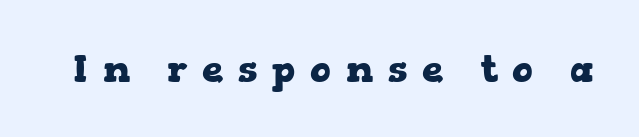
{"serif": "yes", "italic": "no", "bold": "yes", "weight": "heavy", "width": "wide", "stroke_contrast": "low", "x_height": "medium", "monospaced": "no", "underline": "no", "letter_spacing": "wide", "letter_spacing_em": 0.39, "glyph_px": 38}
